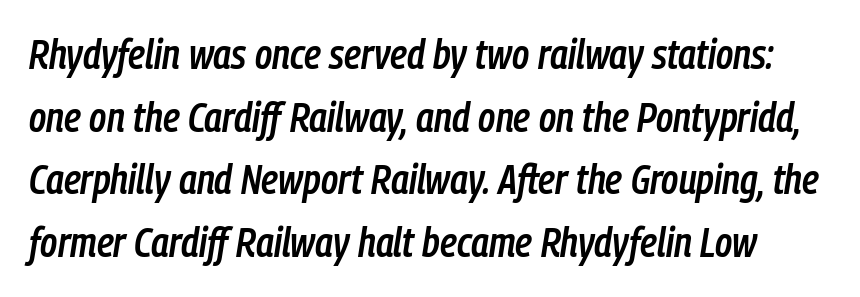
The image shows 41 px semibold, condensed type, italic (leaning right); set normal line spacing (1.53x), normal letter spacing, not underlined; low stroke contrast and a medium x-height.
